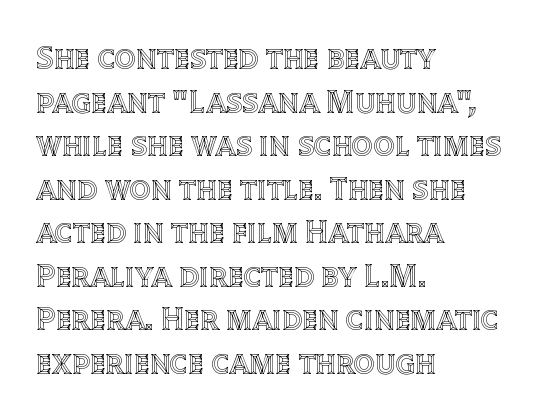
Q: Is the text italic (slanted)? A: No, it is upright.
Q: Is the text underlined? A: No.
Q: How is the paragraph aligned? A: Left-aligned.
Q: Is the spacing between letters normal or unusually wide? A: Normal.
Q: Is the spacing between lines tight, normal or loose? A: Normal.
Q: Width (condensed, normal, or wide)? A: Normal.
Q: x-height? A: Large.
Q: Monospaced? A: No.
